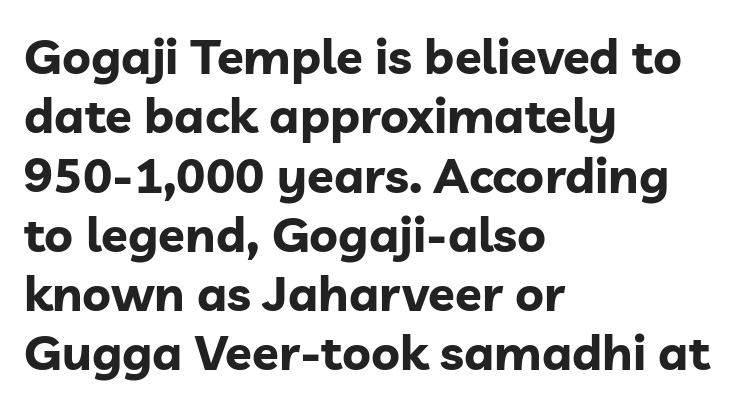
Q: Is the text bold? A: Yes.
Q: Is the text italic (slanted)? A: No, it is upright.
Q: Is the typeface a serif or a sans-serif typeface? A: Sans-serif.
Q: Is the text underlined? A: No.
Q: How is the paragraph aligned? A: Left-aligned.
Q: Is the spacing between letters normal or unusually wide? A: Normal.
Q: Width (condensed, normal, or wide)? A: Normal.
Q: Stroke contrast? A: Low.
Q: x-height? A: Medium.
Q: Monospaced? A: No.
